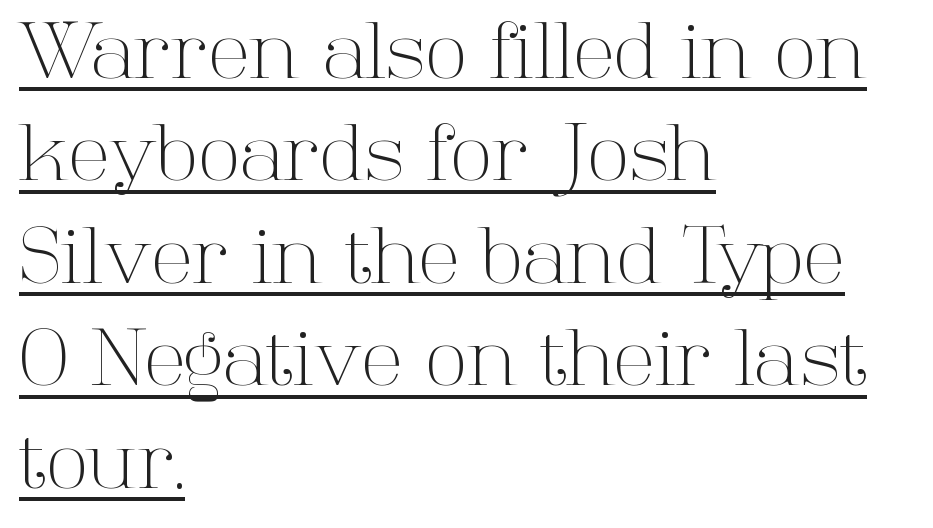
{"serif": "yes", "italic": "no", "bold": "no", "weight": "light", "width": "normal", "stroke_contrast": "high", "x_height": "medium", "monospaced": "no", "underline": "yes", "align": "left", "line_spacing": "normal", "line_spacing_ratio": 1.33, "letter_spacing": "normal", "letter_spacing_em": 0.0, "glyph_px": 77}
